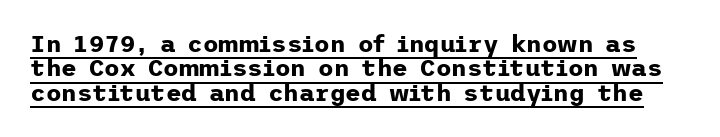
{"italic": "no", "bold": "yes", "underline": "yes", "line_spacing": "tight", "line_spacing_ratio": 1.02, "letter_spacing": "normal", "letter_spacing_em": 0.0, "glyph_px": 24}
